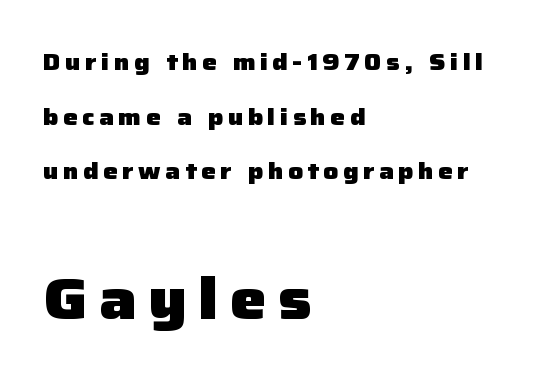
{"serif": "no", "italic": "no", "bold": "yes", "weight": "heavy", "width": "normal", "stroke_contrast": "low", "x_height": "medium", "monospaced": "no", "underline": "no", "align": "left", "line_spacing": "loose", "line_spacing_ratio": 2.37, "letter_spacing": "wide", "letter_spacing_em": 0.2, "larger_block": "second", "size_ratio": 2.52, "glyph_px": 58}
